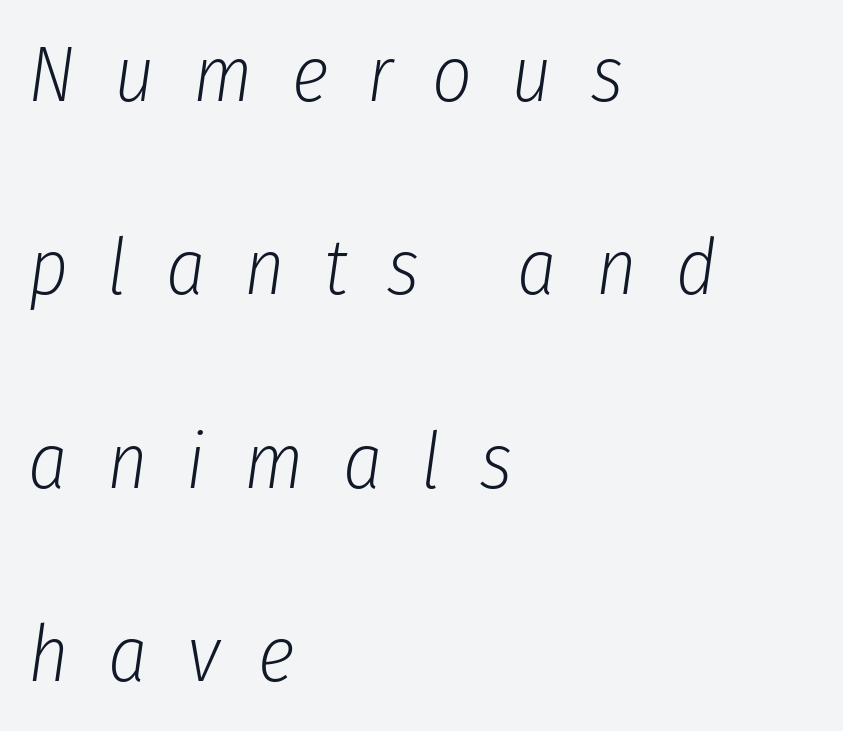
Q: Is the text bold? A: No.
Q: Is the text italic (slanted)? A: Yes, it leans right by about 8 degrees.
Q: Is the text underlined? A: No.
Q: How is the paragraph aligned? A: Left-aligned.
Q: Is the spacing between letters normal or unusually wide? A: Unusually wide.
Q: Is the spacing between lines tight, normal or loose? A: Loose.
Q: Width (condensed, normal, or wide)? A: Condensed.
Q: Stroke contrast? A: Low.
Q: x-height? A: Medium.
Q: Monospaced? A: No.
